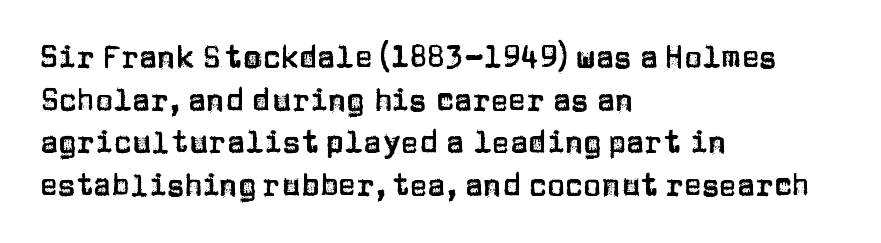
Horizontal bands of white between lines are of average thickness. The lettering holds an erect, upright posture throughout. Do the characters align in a grid? No, the font is proportional. Serifs: no, the terminals of the letterforms are clean.
